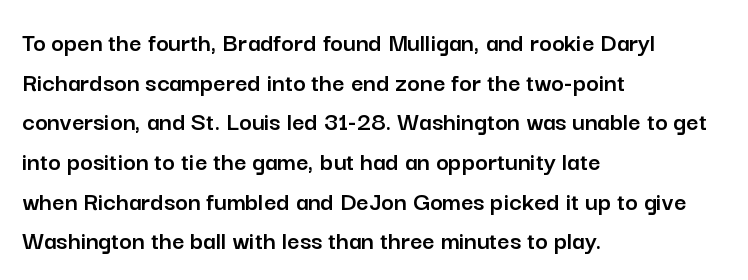
Reading down the column, the eye jumps a familiar distance to each next line. The gaps between neighbouring characters are ordinary and unremarkable. Every character sits straight up, as roman type does. These lines stack with their left ends in a neat column. Bare-footed words on every line.
